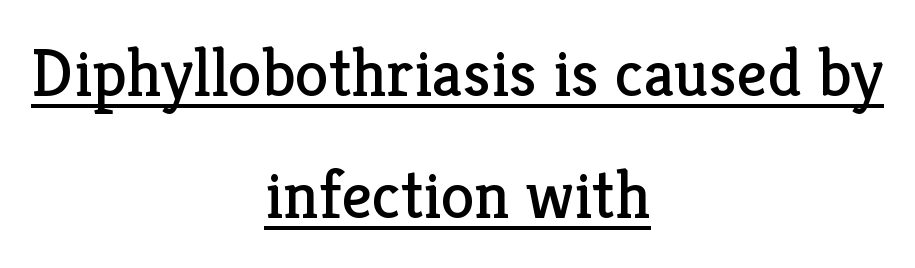
Stroke terminals: seriffed. Italic? Not at all — the glyphs are vertical. Tracking here is standard; glyphs follow each other at the usual distance. Looks like regular typesetting: each glyph gets only the width it needs.
